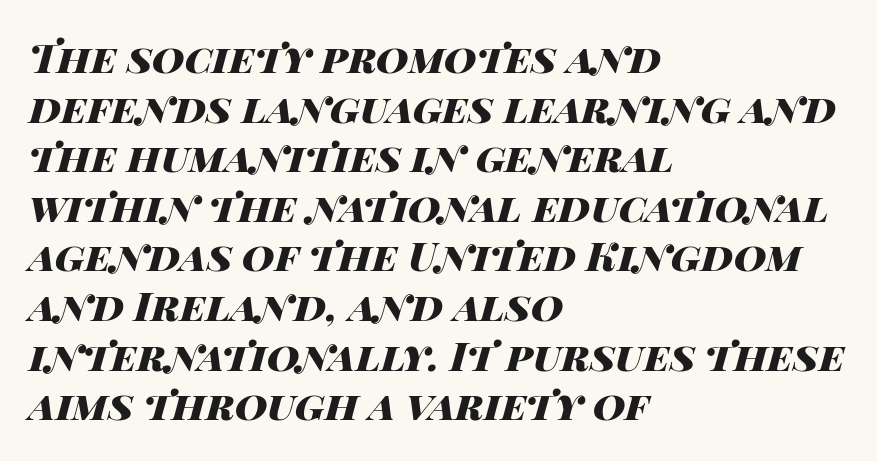
Q: Is the text bold? A: Yes.
Q: Is the text italic (slanted)? A: Yes, it leans right by about 14 degrees.
Q: Is the text underlined? A: No.
Q: How is the paragraph aligned? A: Left-aligned.
Q: Is the spacing between letters normal or unusually wide? A: Normal.
Q: Width (condensed, normal, or wide)? A: Wide.
Q: Stroke contrast? A: High.
Q: x-height? A: Large.
Q: Monospaced? A: No.
